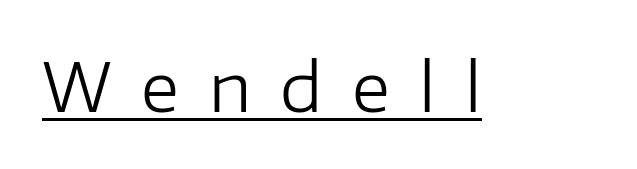
{"serif": "no", "italic": "no", "bold": "no", "weight": "regular", "width": "normal", "stroke_contrast": "low", "x_height": "medium", "monospaced": "no", "underline": "yes", "letter_spacing": "wide", "letter_spacing_em": 0.44, "glyph_px": 67}
